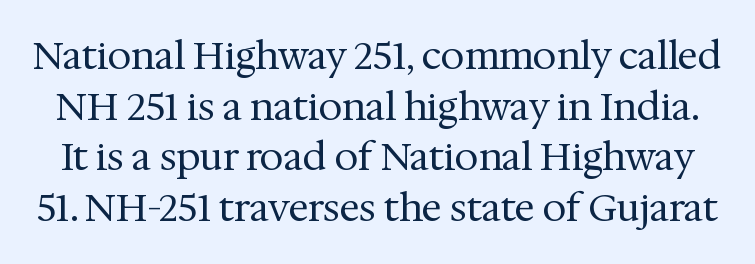
Q: Is the text bold? A: No.
Q: Is the text italic (slanted)? A: No, it is upright.
Q: Is the typeface a serif or a sans-serif typeface? A: Serif.
Q: Is the text underlined? A: No.
Q: Is the spacing between letters normal or unusually wide? A: Normal.
Q: Is the spacing between lines tight, normal or loose? A: Normal.
Q: Width (condensed, normal, or wide)? A: Normal.
Q: Stroke contrast? A: Medium.
Q: x-height? A: Medium.
Q: Monospaced? A: No.
